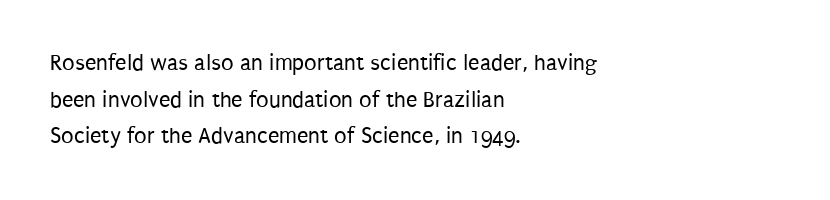
{"italic": "no", "bold": "no", "underline": "no", "align": "left", "line_spacing": "normal", "line_spacing_ratio": 1.59, "letter_spacing": "normal", "letter_spacing_em": 0.0, "glyph_px": 23}
